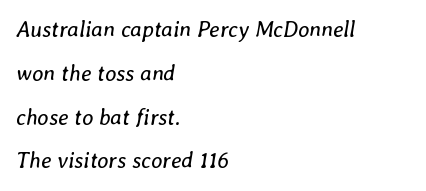
{"italic": "yes", "lean": "right", "slant_degrees": 8, "bold": "no", "underline": "no", "align": "left", "line_spacing": "loose", "line_spacing_ratio": 1.99, "letter_spacing": "normal", "letter_spacing_em": 0.0, "glyph_px": 22}
